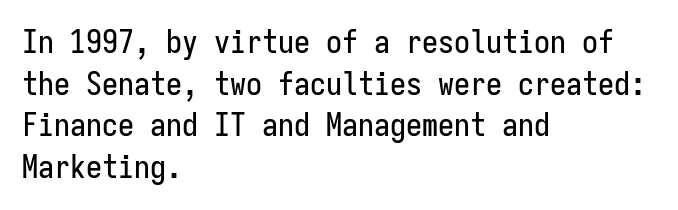
Look at the tracking — it's just the regular setting, nothing added. If you measured baseline to baseline, you'd find a middling distance. The passage shown is typed in a monospace face where columns stay perfectly aligned. The font family rendered here belongs to the sans-serif group.
